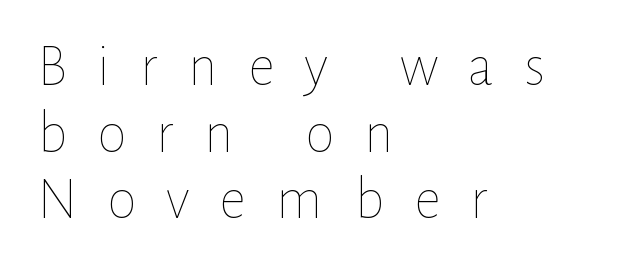
Q: Is the text bold? A: No.
Q: Is the text italic (slanted)? A: No, it is upright.
Q: Is the text underlined? A: No.
Q: How is the paragraph aligned? A: Left-aligned.
Q: Is the spacing between letters normal or unusually wide? A: Unusually wide.
Q: Is the spacing between lines tight, normal or loose? A: Tight.
Q: Width (condensed, normal, or wide)? A: Normal.
Q: Stroke contrast? A: Low.
Q: x-height? A: Medium.
Q: Monospaced? A: No.
